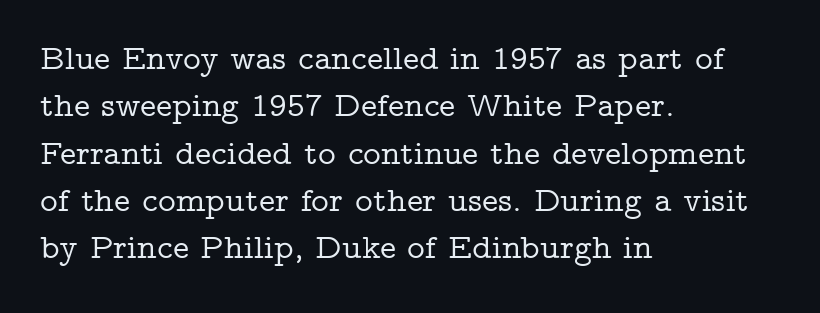
The image shows 34 px wide serif type, upright; set left-aligned, normal line spacing (1.39x), normal letter spacing, not underlined; low stroke contrast and a medium x-height.
